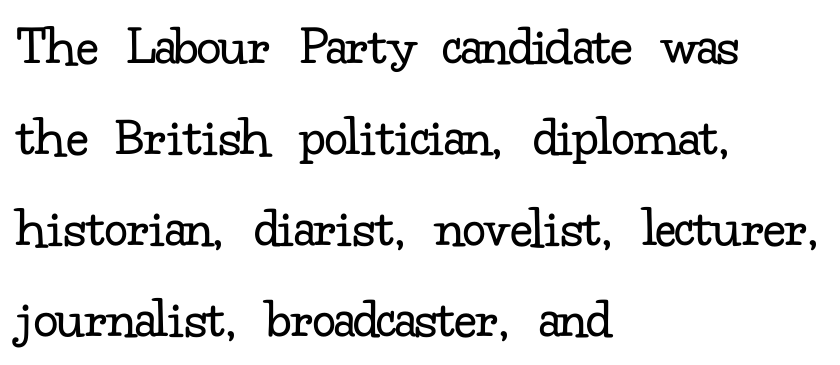
{"serif": "yes", "italic": "no", "bold": "no", "weight": "regular", "width": "normal", "stroke_contrast": "low", "x_height": "small", "monospaced": "no", "underline": "no", "align": "left", "line_spacing": "normal", "line_spacing_ratio": 1.57, "letter_spacing": "normal", "letter_spacing_em": 0.0, "glyph_px": 58}
